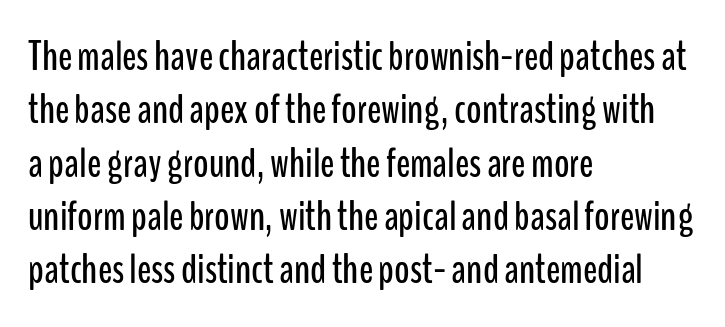
Q: Is the text italic (slanted)? A: No, it is upright.
Q: Is the typeface a serif or a sans-serif typeface? A: Sans-serif.
Q: Is the text underlined? A: No.
Q: How is the paragraph aligned? A: Left-aligned.
Q: Is the spacing between letters normal or unusually wide? A: Normal.
Q: Is the spacing between lines tight, normal or loose? A: Normal.
Q: Width (condensed, normal, or wide)? A: Condensed.
Q: Stroke contrast? A: Low.
Q: x-height? A: Medium.
Q: Monospaced? A: No.
